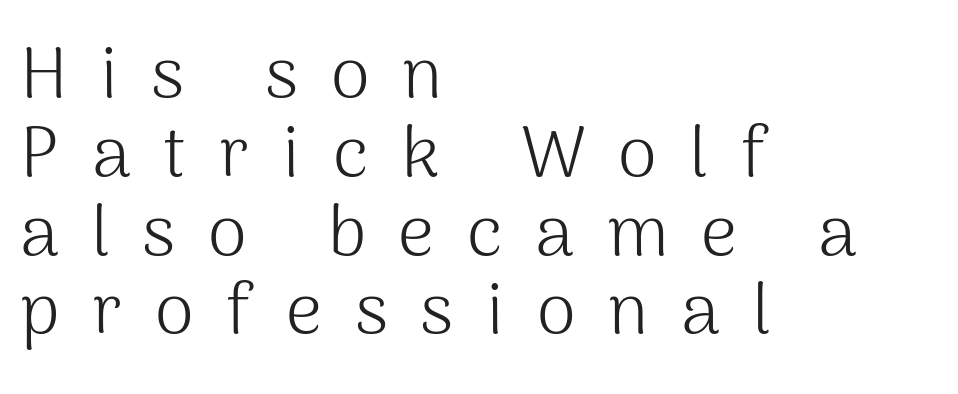
{"serif": "no", "italic": "no", "bold": "no", "weight": "light", "width": "normal", "stroke_contrast": "medium", "x_height": "medium", "monospaced": "no", "underline": "no", "align": "left", "line_spacing": "tight", "line_spacing_ratio": 1.11, "letter_spacing": "wide", "letter_spacing_em": 0.46, "glyph_px": 71}
